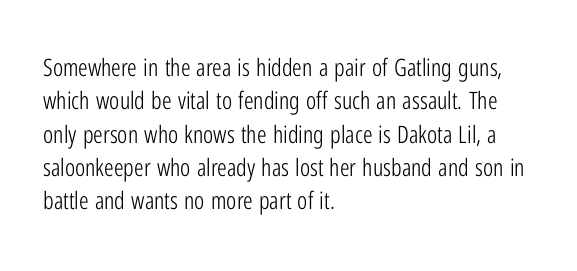
The letterforms sit at book weight or below. Posture: straight, roman, zero tilt. Tracking value appears to be zero — textbook default spacing. The passage shown stacks its lines at a standard gap. Is the block centered? No — it sits flush against the left margin. The foot of each line stays bare and open.
